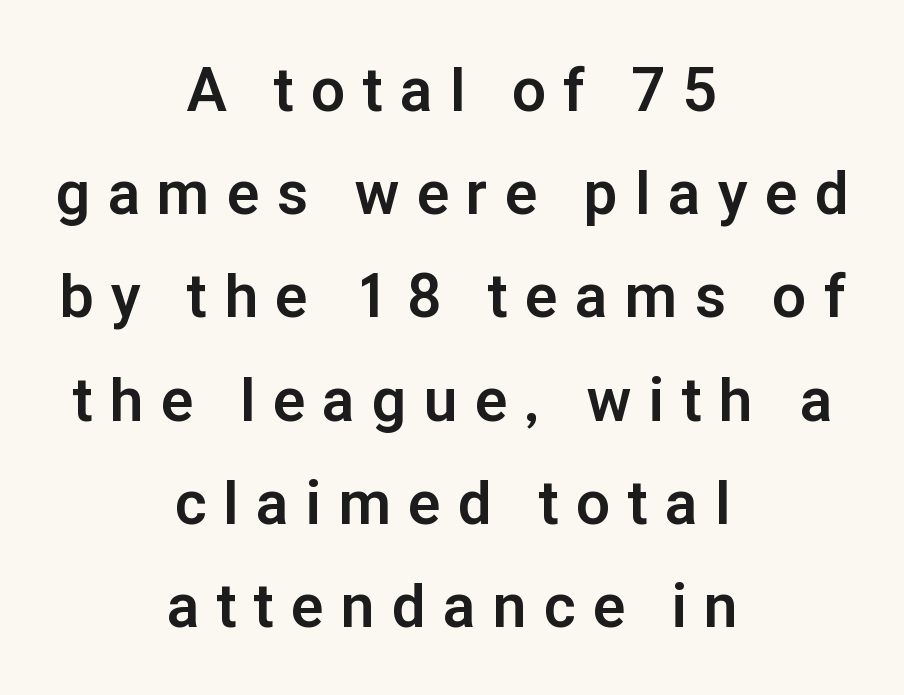
Q: Is the text bold? A: Yes.
Q: Is the text italic (slanted)? A: No, it is upright.
Q: Is the typeface a serif or a sans-serif typeface? A: Sans-serif.
Q: Is the text underlined? A: No.
Q: How is the paragraph aligned? A: Centered.
Q: Is the spacing between letters normal or unusually wide? A: Unusually wide.
Q: Width (condensed, normal, or wide)? A: Normal.
Q: Stroke contrast? A: Low.
Q: x-height? A: Medium.
Q: Monospaced? A: No.
